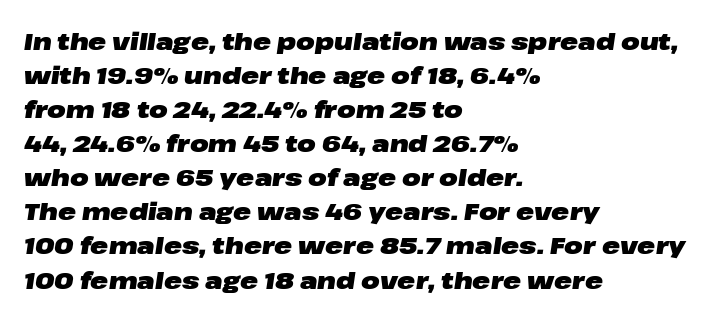
In terms of leading, this rendering sits right in the middle. Short and long lines alike share a common starting point at left. Summary of weight: heavy, a full bold. Check the space under the baseline: it is left empty. In terms of letterspacing, this is plain default setting.
